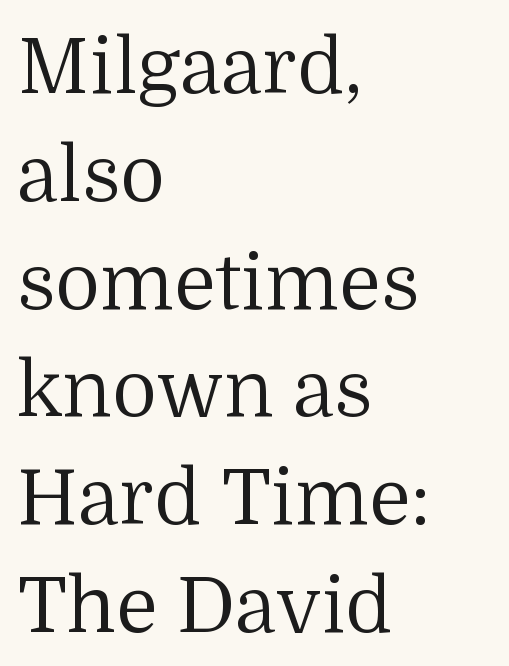
The face used here is rendered with its standard letterfit. Horizontally, the lines are justified to the leading edge only. The designer left line spacing at the default. Each letter keeps its own natural width here, so spacing adapts to shape.
